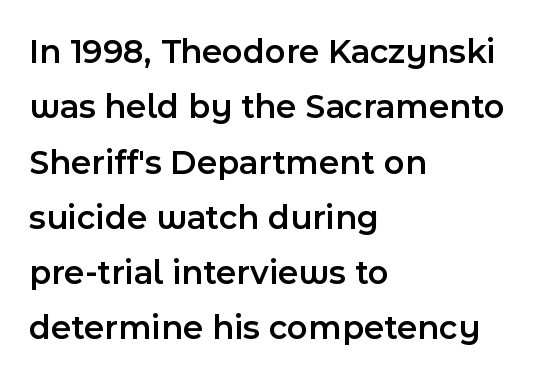
{"serif": "no", "italic": "no", "bold": "semi", "weight": "semibold", "width": "normal", "x_height": "medium", "monospaced": "no", "underline": "no", "align": "left", "line_spacing": "normal", "line_spacing_ratio": 1.58, "letter_spacing": "normal", "letter_spacing_em": 0.0, "glyph_px": 35}
